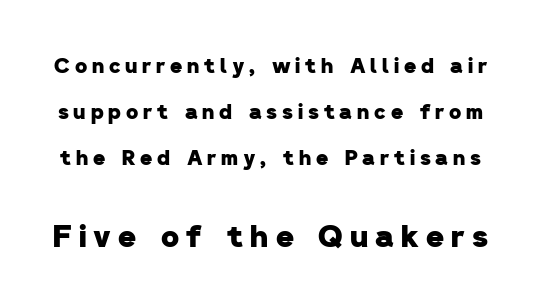
Q: Is the text bold? A: Yes.
Q: Is the typeface a serif or a sans-serif typeface? A: Sans-serif.
Q: Is the text underlined? A: No.
Q: Is the spacing between letters normal or unusually wide? A: Unusually wide.
Q: Is the spacing between lines tight, normal or loose? A: Loose.
Q: Which block of text is set in a larger size, the first (top) or the second (bottom)? A: The second (bottom) one.
Q: Width (condensed, normal, or wide)? A: Normal.
Q: Stroke contrast? A: Low.
Q: x-height? A: Medium.
Q: Monospaced? A: No.
